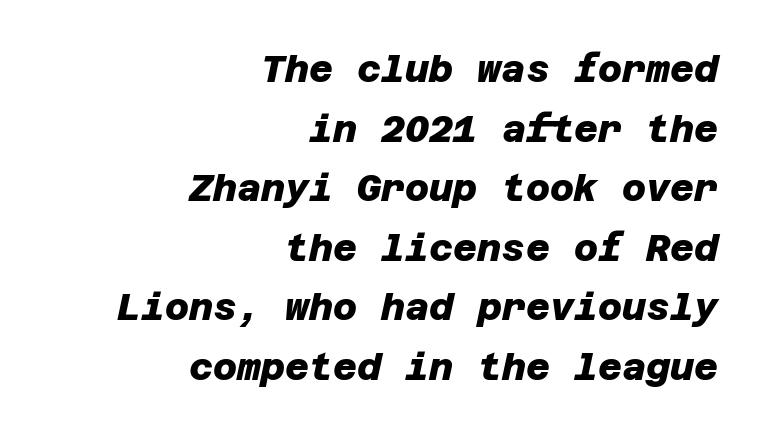
The image shows 37 px heavy sans-serif type; set right-aligned, normal line spacing (1.61x), normal letter spacing, not underlined; low stroke contrast and a large x-height.
